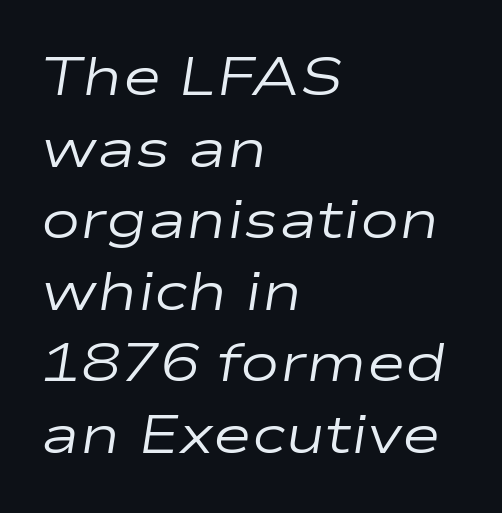
The image shows 53 px regular-weight, wide type, italic (leaning right); set left-aligned, normal line spacing (1.35x), normal letter spacing, not underlined; low stroke contrast and a medium x-height.
